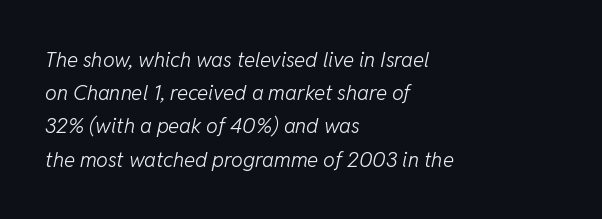
{"italic": "yes", "lean": "right", "slant_degrees": 11, "bold": "no", "underline": "no", "align": "left", "line_spacing": "normal", "line_spacing_ratio": 1.58, "letter_spacing": "normal", "letter_spacing_em": 0.0, "glyph_px": 21}
